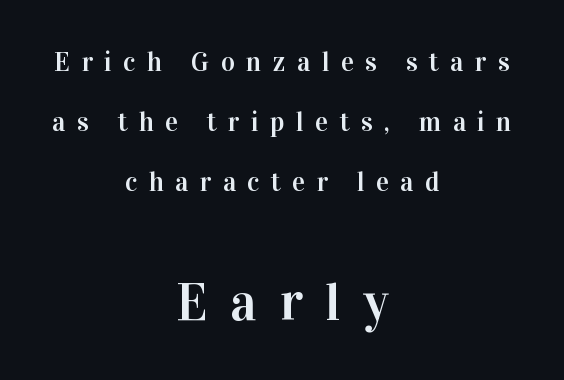
{"serif": "yes", "italic": "no", "width": "normal", "stroke_contrast": "high", "x_height": "medium", "monospaced": "no", "underline": "no", "align": "center", "line_spacing": "loose", "line_spacing_ratio": 2.23, "letter_spacing": "wide", "letter_spacing_em": 0.42, "larger_block": "second", "size_ratio": 2.0, "glyph_px": 54}
